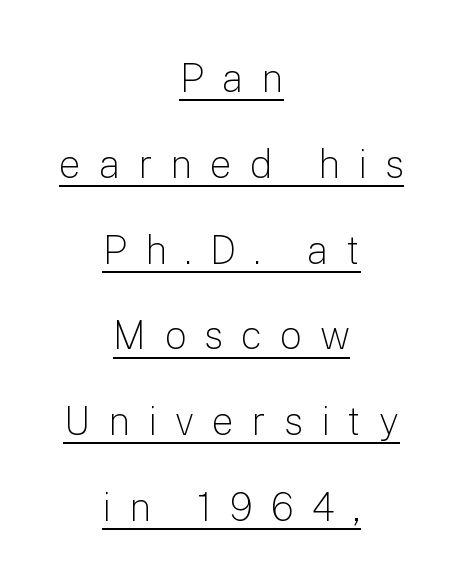
The image shows 39 px light sans-serif type, upright; set centered, loose line spacing (2.2x), unusually wide letter spacing (+0.46 em), underlined; low stroke contrast and a medium x-height.
